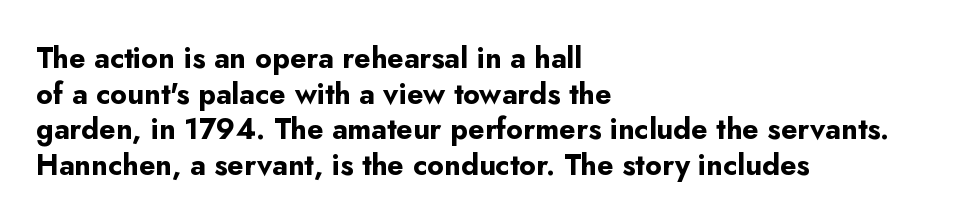
{"serif": "no", "italic": "no", "bold": "yes", "weight": "bold", "width": "normal", "stroke_contrast": "low", "x_height": "small", "monospaced": "no", "underline": "no", "align": "left", "line_spacing_ratio": 1.23, "letter_spacing": "normal", "letter_spacing_em": 0.0, "glyph_px": 29}
